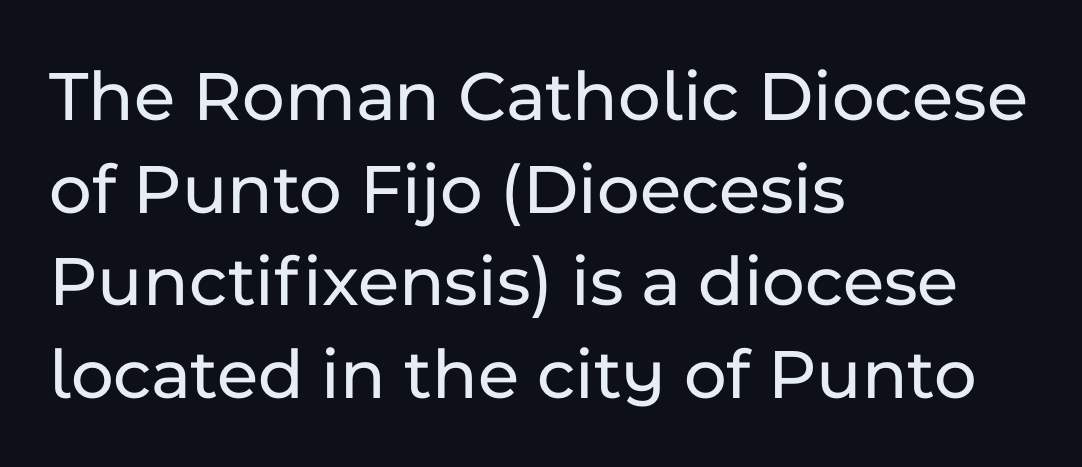
Q: Is the text italic (slanted)? A: No, it is upright.
Q: Is the typeface a serif or a sans-serif typeface? A: Sans-serif.
Q: Is the text underlined? A: No.
Q: How is the paragraph aligned? A: Left-aligned.
Q: Is the spacing between letters normal or unusually wide? A: Normal.
Q: Is the spacing between lines tight, normal or loose? A: Normal.
Q: Width (condensed, normal, or wide)? A: Normal.
Q: Stroke contrast? A: Low.
Q: x-height? A: Medium.
Q: Monospaced? A: No.
